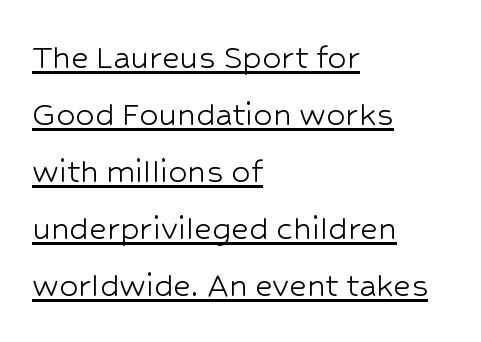
Q: Is the text bold? A: No.
Q: Is the text italic (slanted)? A: No, it is upright.
Q: Is the typeface a serif or a sans-serif typeface? A: Sans-serif.
Q: Is the text underlined? A: Yes.
Q: How is the paragraph aligned? A: Left-aligned.
Q: Is the spacing between letters normal or unusually wide? A: Normal.
Q: Is the spacing between lines tight, normal or loose? A: Normal.
Q: Width (condensed, normal, or wide)? A: Normal.
Q: Stroke contrast? A: Low.
Q: x-height? A: Medium.
Q: Monospaced? A: No.
